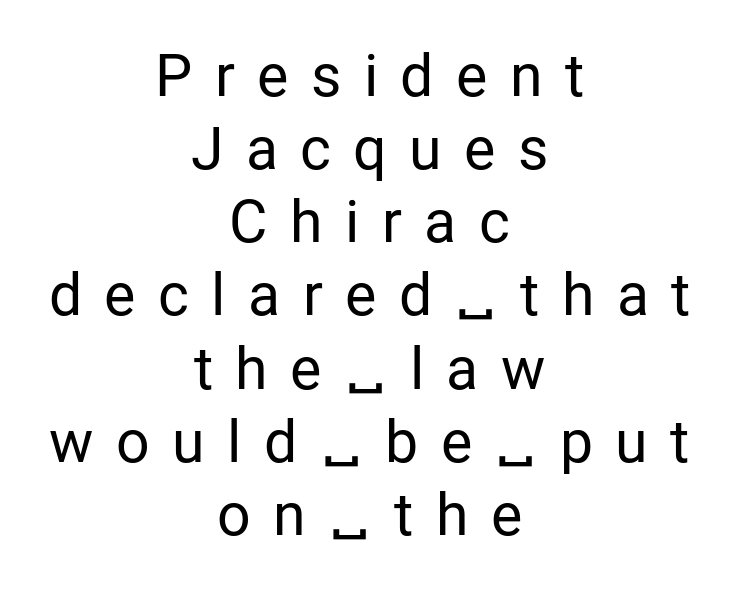
The letterforms sit at book weight or below. The rendering shows plain stroke endings on the letterforms — a sans-serif design. Typeset on center — no edge is straight. The specimen reads as upright at a glance. The space directly below the letters is spotless. Spacing verdict: proportional, widths tailored to each character.
